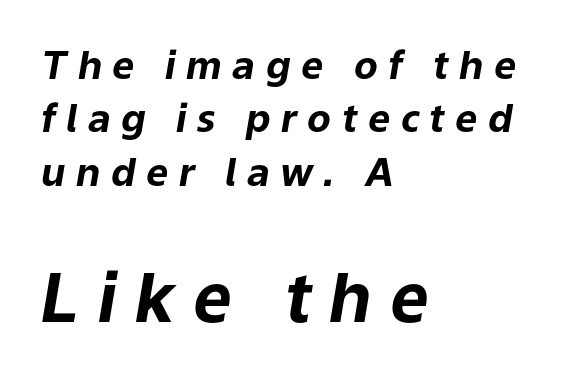
The image shows 68 px bold type, italic (leaning right); set left-aligned, normal line spacing (1.37x), unusually wide letter spacing (+0.27 em), not underlined; the second (bottom) block is 1.74x larger; low stroke contrast and a medium x-height.
